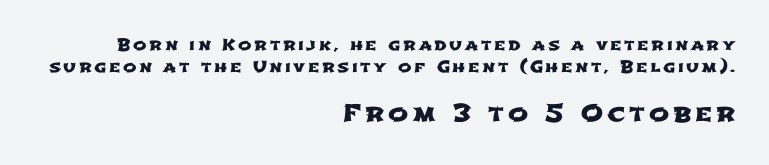
Q: Is the text underlined? A: No.
Q: How is the paragraph aligned? A: Right-aligned.
Q: Is the spacing between lines tight, normal or loose? A: Normal.
Q: Which block of text is set in a larger size, the first (top) or the second (bottom)? A: The second (bottom) one.
